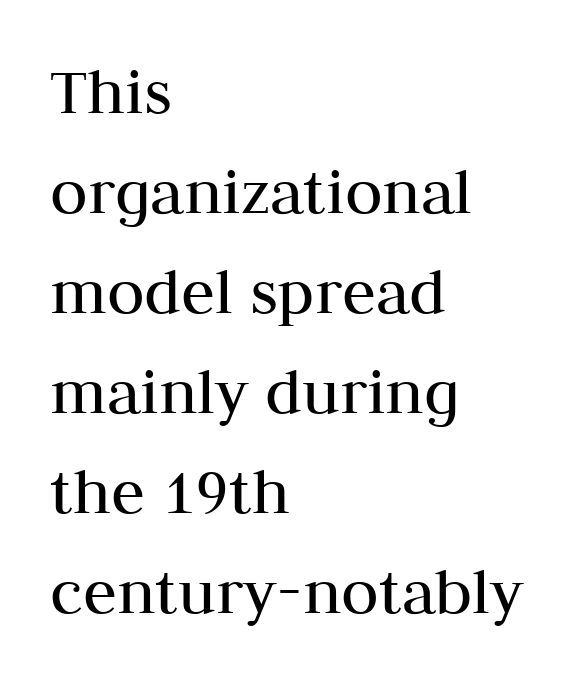
The image shows 69 px regular-weight serif type, upright; set left-aligned, normal line spacing (1.45x), normal letter spacing, not underlined; medium stroke contrast and a medium x-height.
